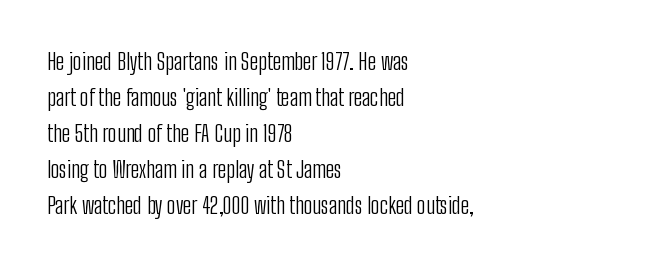
{"italic": "no", "bold": "no", "underline": "no", "align": "left", "line_spacing": "normal", "line_spacing_ratio": 1.56, "letter_spacing": "normal", "letter_spacing_em": 0.0, "glyph_px": 23}
